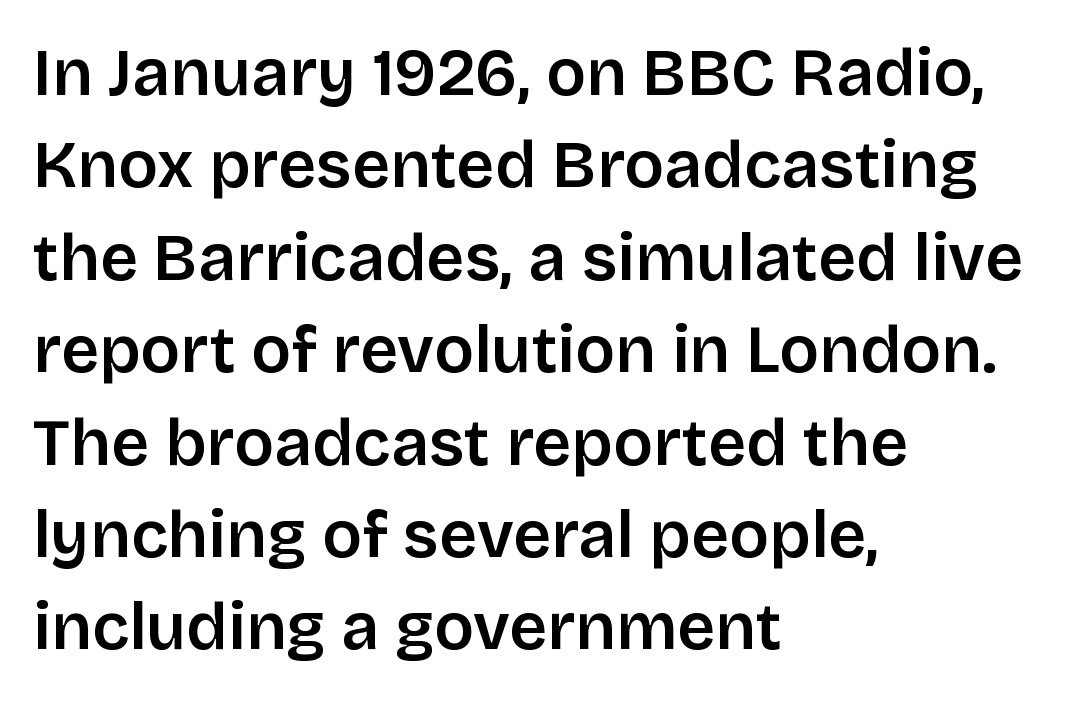
The image shows 66 px semibold sans-serif type, upright; set left-aligned, normal line spacing (1.4x), normal letter spacing, not underlined; low stroke contrast and a large x-height.
